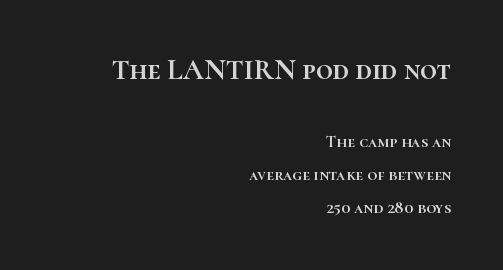
Vertical spacing — loose. Descenders are the only things crossing below the line. A roman cut, with each character standing at attention. A student would notice the top passage is typeset larger than what follows. Does extra space separate the letters? No, they use regular spacing. The passage is arranged like a letterhead date or caption credit — flush right.
